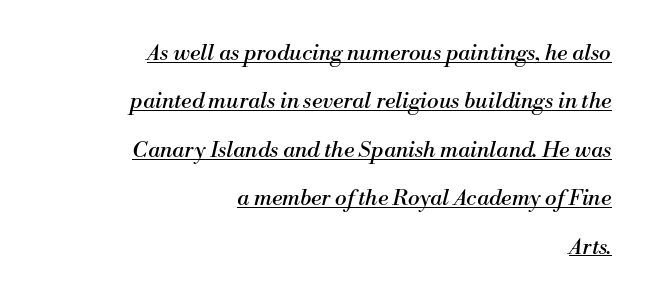
{"italic": "yes", "lean": "right", "slant_degrees": 13, "bold": "no", "underline": "yes", "align": "right", "line_spacing": "loose", "line_spacing_ratio": 2.2, "letter_spacing": "normal", "letter_spacing_em": 0.0, "glyph_px": 22}
